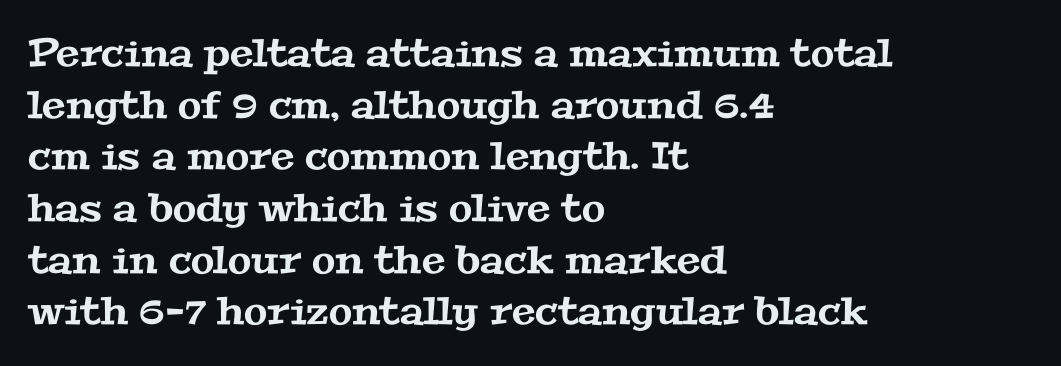
The image shows 38 px wide serif type; set left-aligned, normal line spacing (1.36x), normal letter spacing, not underlined; medium stroke contrast and a medium x-height.
